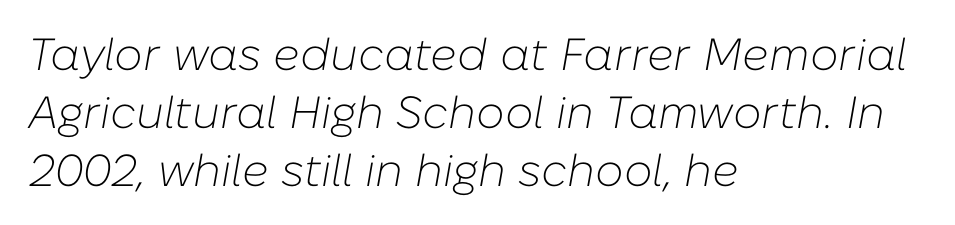
Q: Is the text bold? A: No.
Q: Is the text italic (slanted)? A: Yes, it leans right by about 10 degrees.
Q: Is the text underlined? A: No.
Q: How is the paragraph aligned? A: Left-aligned.
Q: Is the spacing between letters normal or unusually wide? A: Normal.
Q: Is the spacing between lines tight, normal or loose? A: Normal.
Q: Width (condensed, normal, or wide)? A: Normal.
Q: Stroke contrast? A: Low.
Q: x-height? A: Medium.
Q: Monospaced? A: No.
